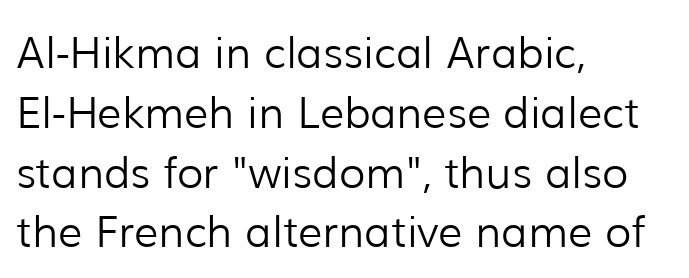
{"serif": "no", "italic": "no", "bold": "no", "weight": "light", "width": "normal", "stroke_contrast": "low", "x_height": "medium", "monospaced": "no", "underline": "no", "align": "left", "line_spacing": "normal", "line_spacing_ratio": 1.39, "letter_spacing": "normal", "letter_spacing_em": 0.0, "glyph_px": 43}
